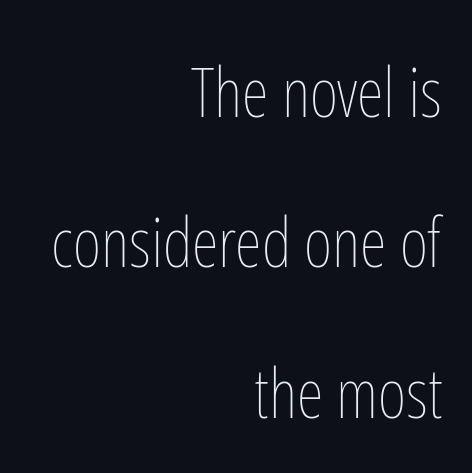
Heaviness? Minimal to ordinary, like unemphasized prose. Reading down the block, your eye finds every line finishing at a fixed right position. The strip under each line holds only bare page. Line spacing here is loose.
